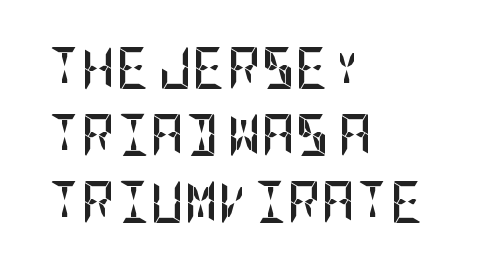
In terms of weight, the rendering is a true, heavy bold. Normally led — the rows are evenly, conventionally spaced. A bare baseline throughout the passage. The type is set solid horizontally, with unmodified tracking. All the whitespace from short lines collects on the right. Style check: upright.
